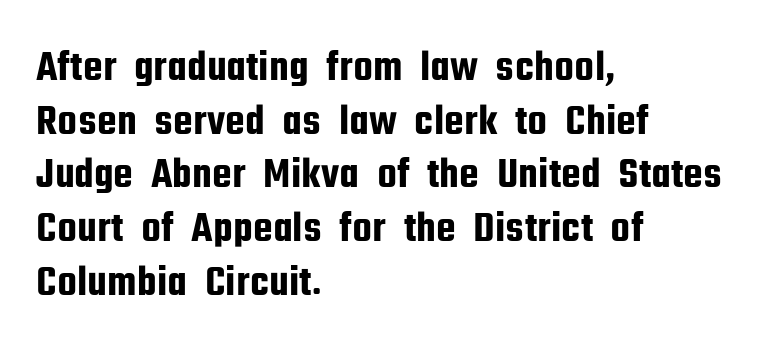
{"serif": "no", "italic": "no", "width": "condensed", "stroke_contrast": "low", "x_height": "medium", "monospaced": "no", "underline": "no", "align": "left", "line_spacing_ratio": 1.22, "letter_spacing": "normal", "letter_spacing_em": 0.0, "glyph_px": 44}
